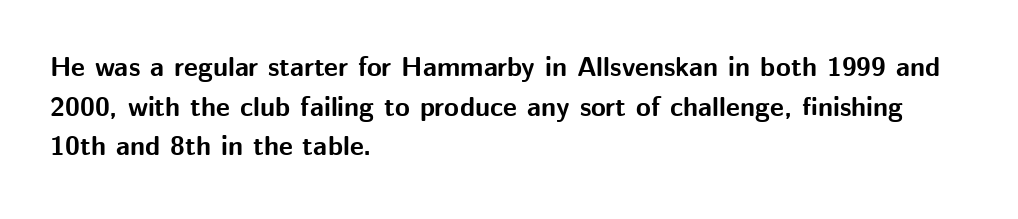
Q: Is the text bold? A: Yes.
Q: Is the text italic (slanted)? A: No, it is upright.
Q: Is the text underlined? A: No.
Q: How is the paragraph aligned? A: Left-aligned.
Q: Is the spacing between letters normal or unusually wide? A: Normal.
Q: Is the spacing between lines tight, normal or loose? A: Normal.
